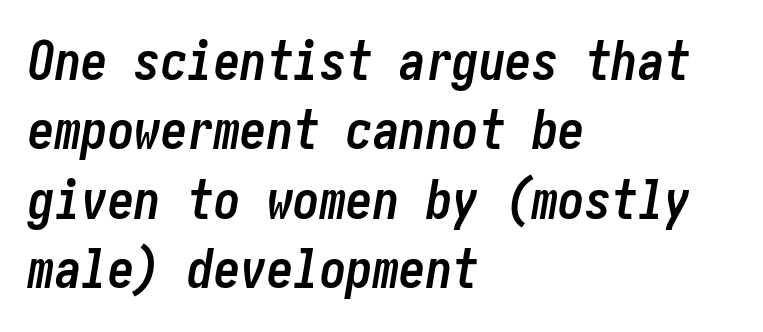
The image shows 53 px semibold, condensed type, italic (leaning right); set left-aligned, normal line spacing (1.31x), normal letter spacing, not underlined; low stroke contrast and a medium x-height.
